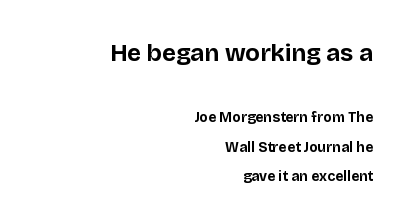
Strong, thick strokes mark this as bold type. Tracking here is standard; glyphs follow each other at the usual distance. The axis of the letterforms is exactly vertical. Does the copy run flush right? Yes — the right margin is perfectly even. Is there much room between lines? Yes — plenty of vertical air separates them. The zone under the glyphs is completely vacant.
